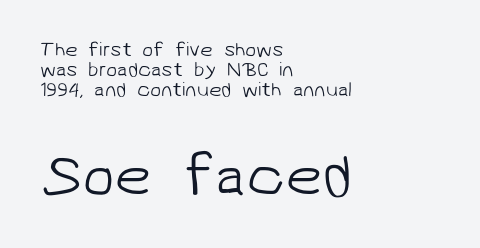
{"serif": "no", "bold": "no", "weight": "light", "width": "normal", "stroke_contrast": "low", "x_height": "medium", "monospaced": "no", "underline": "no", "align": "left", "line_spacing": "tight", "line_spacing_ratio": 1.0, "letter_spacing": "normal", "letter_spacing_em": 0.0, "larger_block": "second", "size_ratio": 2.95, "glyph_px": 59}
